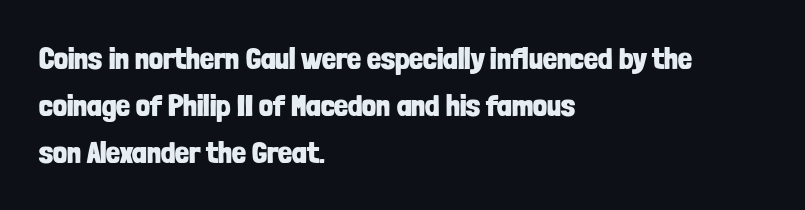
Q: Is the text bold? A: Yes.
Q: Is the text italic (slanted)? A: No, it is upright.
Q: Is the typeface a serif or a sans-serif typeface? A: Sans-serif.
Q: Is the text underlined? A: No.
Q: How is the paragraph aligned? A: Left-aligned.
Q: Is the spacing between letters normal or unusually wide? A: Normal.
Q: Is the spacing between lines tight, normal or loose? A: Normal.
Q: Width (condensed, normal, or wide)? A: Condensed.
Q: Stroke contrast? A: Low.
Q: x-height? A: Medium.
Q: Monospaced? A: No.
